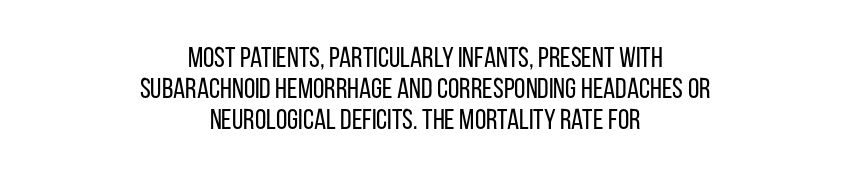
These lines stack symmetrically, like a column narrowing and widening about its center. Does the leading feel generous? Not at all — it's pinched. Grotesque or geometric, the face here clearly has no serifs. Each letter keeps its own natural width here, so spacing adapts to shape. Honestly, there is no underline to notice here at all.
